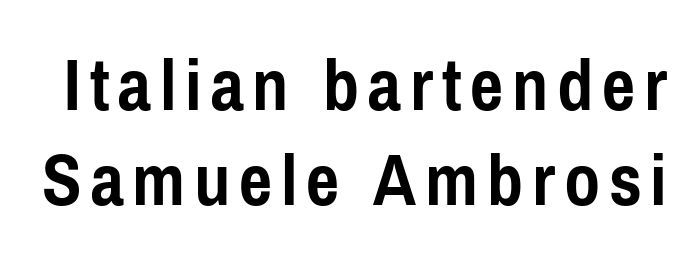
Q: Is the text bold? A: Yes.
Q: Is the text italic (slanted)? A: No, it is upright.
Q: Is the typeface a serif or a sans-serif typeface? A: Sans-serif.
Q: Is the text underlined? A: No.
Q: Width (condensed, normal, or wide)? A: Condensed.
Q: Stroke contrast? A: Low.
Q: x-height? A: Medium.
Q: Monospaced? A: No.
